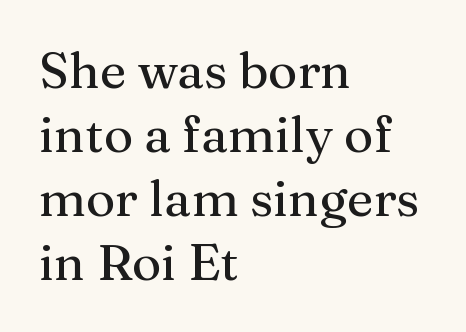
Does extra space separate the letters? No, they use regular spacing. One glance says typical: line gaps are just what's usual. The glyphs in this specimen are seriffed. Descenders are the only things crossing below the line.
